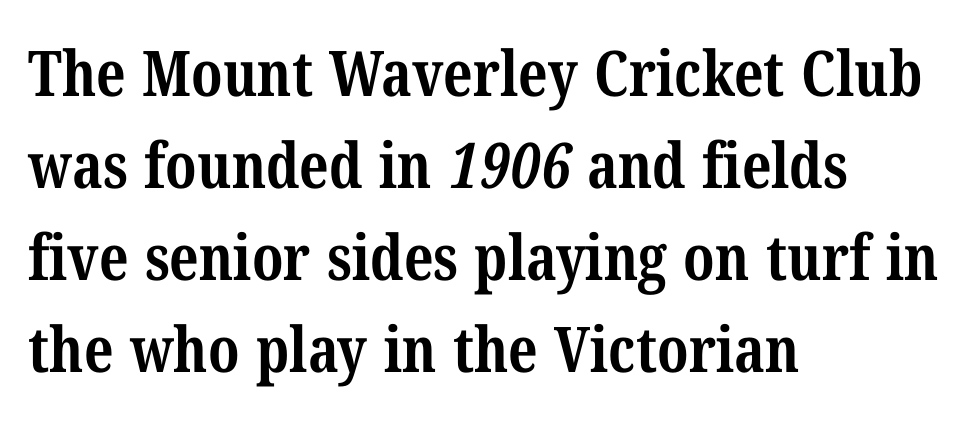
The letters carry serifs — small finishing strokes at the ends of their stems. Default kerning and tracking; the words read as compact shapes. A dark, heavy texture on the line: the type is bold. The compositor pushed each line to the left boundary. One glance says typical: line gaps are just what's usual.
